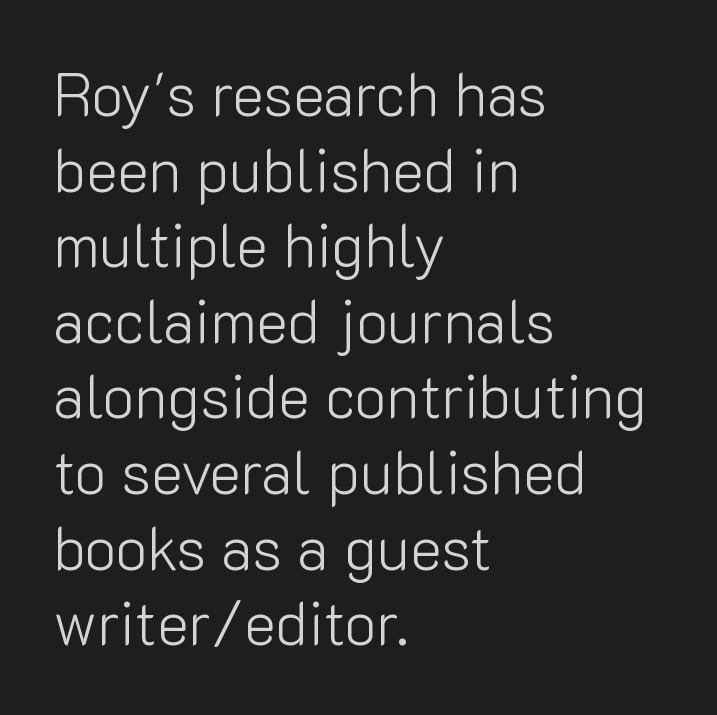
The image shows 60 px light sans-serif type, upright; set left-aligned, normal line spacing (1.26x), normal letter spacing, not underlined; low stroke contrast and a medium x-height.
